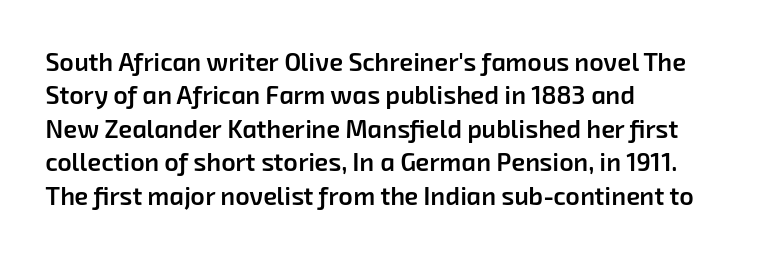
Q: Is the text bold? A: Semi-bold.
Q: Is the text underlined? A: No.
Q: How is the paragraph aligned? A: Left-aligned.
Q: Is the spacing between letters normal or unusually wide? A: Normal.
Q: Is the spacing between lines tight, normal or loose? A: Normal.
